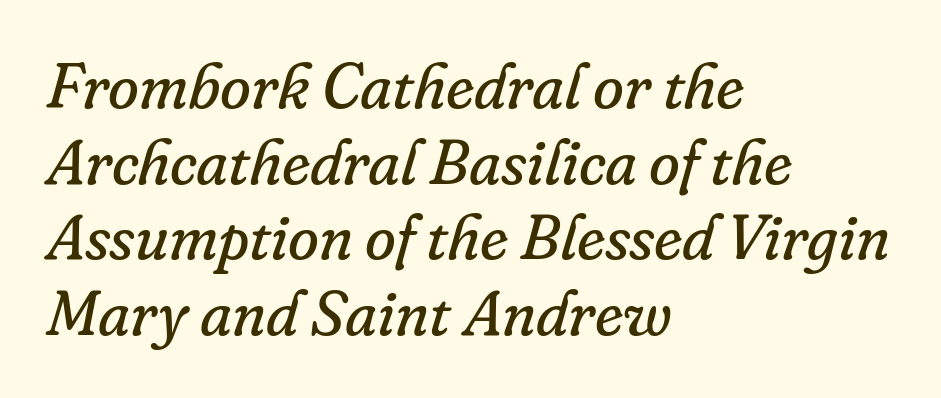
The image shows 63 px regular-weight serif type, italic (leaning right); set left-aligned, line spacing 1.2x, normal letter spacing, not underlined; low stroke contrast and a small x-height.
